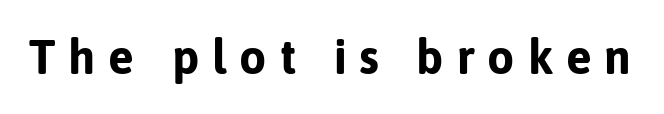
The image shows 48 px bold sans-serif type, upright; set unusually wide letter spacing (+0.27 em), not underlined; low stroke contrast and a medium x-height.
